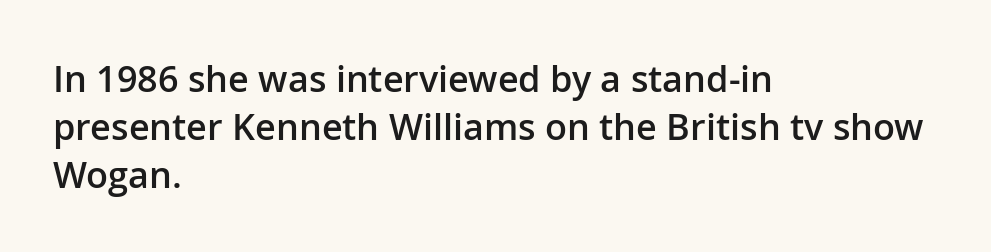
The image shows 36 px semibold sans-serif type, upright; set left-aligned, normal line spacing (1.33x), normal letter spacing, not underlined; low stroke contrast and a medium x-height.
